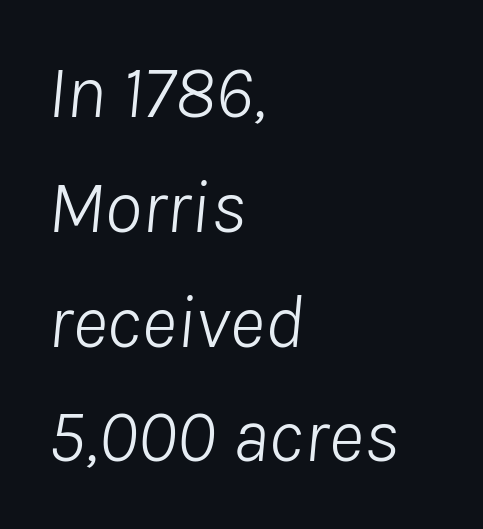
The image shows 76 px light type, italic (leaning right); set left-aligned, normal line spacing (1.51x), normal letter spacing, not underlined; low stroke contrast and a medium x-height.
